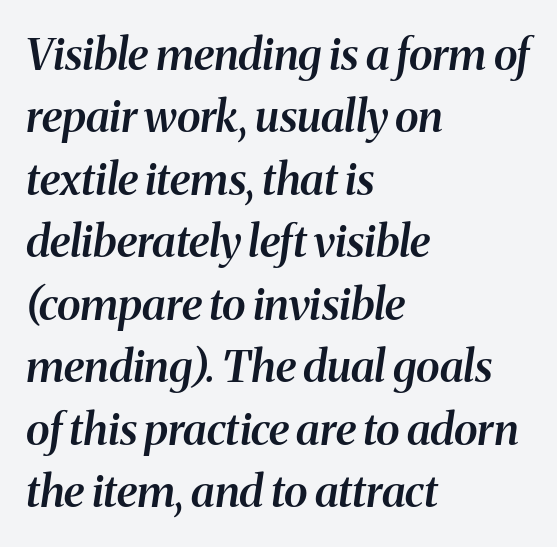
The image shows 44 px semibold serif type, italic (leaning right); set left-aligned, normal line spacing (1.42x), normal letter spacing, not underlined; medium stroke contrast and a medium x-height.
